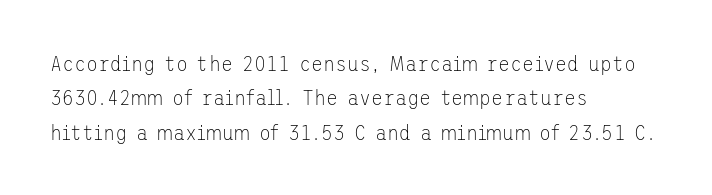
The image shows 22 px text type, upright; set left-aligned, normal line spacing (1.56x), normal letter spacing, not underlined.
